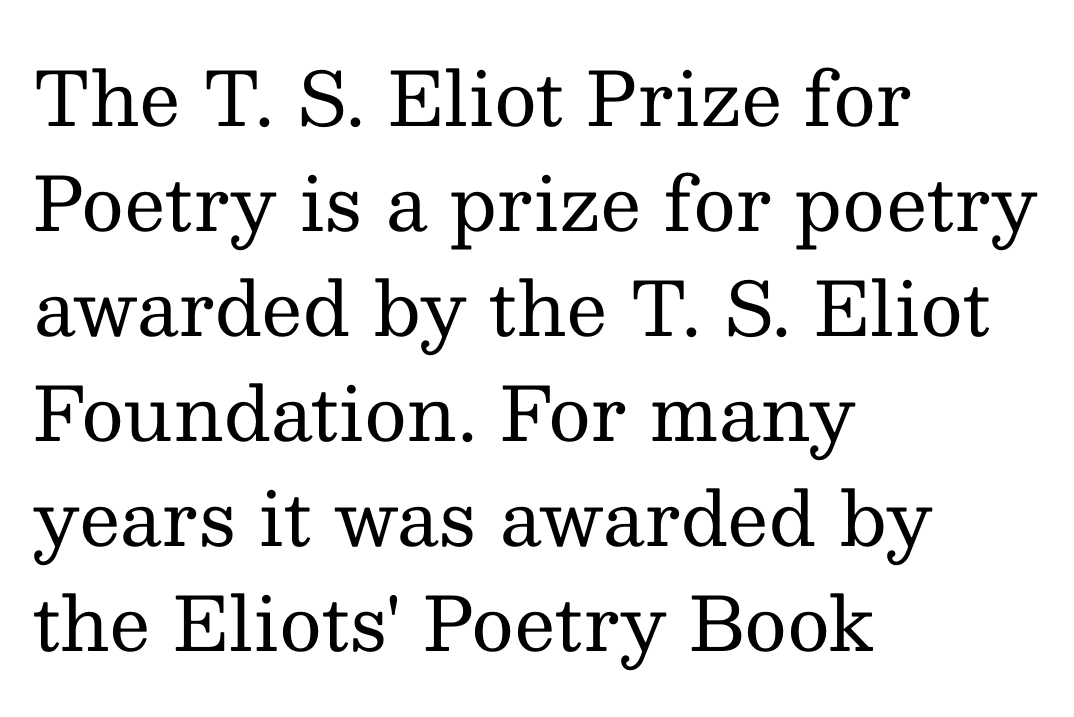
The image shows 74 px regular-weight serif type, upright; set left-aligned, normal line spacing (1.42x), normal letter spacing, not underlined; medium stroke contrast and a medium x-height.
